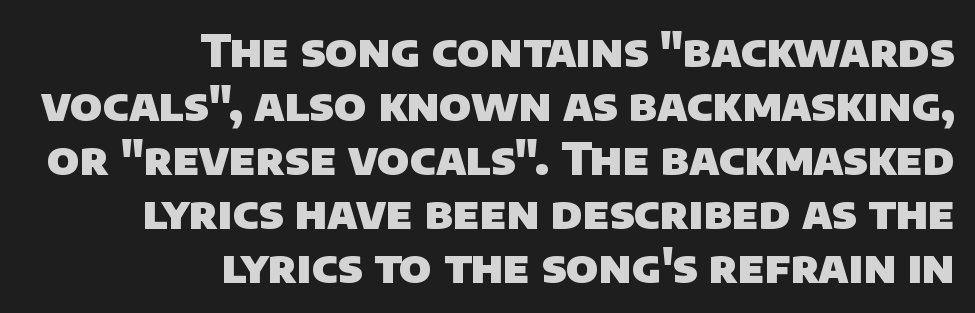
{"serif": "no", "bold": "yes", "weight": "heavy", "width": "normal", "stroke_contrast": "low", "x_height": "large", "monospaced": "no", "underline": "no", "align": "right", "line_spacing_ratio": 1.2, "letter_spacing": "normal", "letter_spacing_em": 0.0, "glyph_px": 45}
